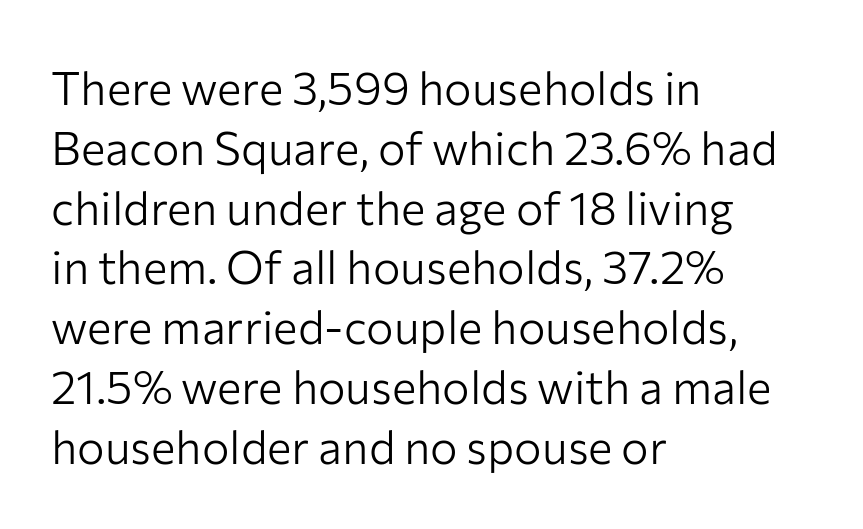
The image shows 46 px light sans-serif type, upright; set left-aligned, normal line spacing (1.3x), normal letter spacing, not underlined; low stroke contrast and a medium x-height.
